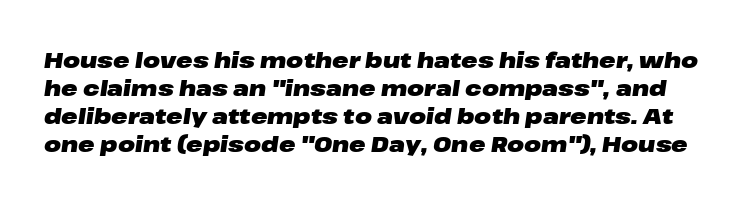
{"italic": "yes", "lean": "right", "slant_degrees": 8, "bold": "yes", "underline": "no", "line_spacing": "normal", "line_spacing_ratio": 1.28, "letter_spacing": "normal", "letter_spacing_em": 0.0, "glyph_px": 22}
